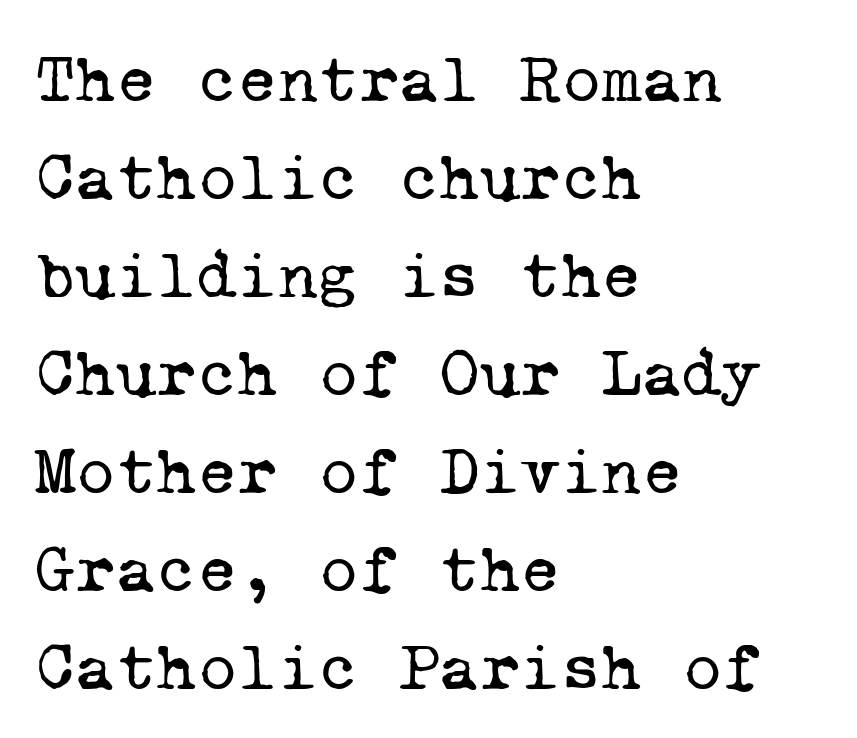
The image shows 69 px regular-weight serif type, monospaced; set left-aligned, normal line spacing (1.42x), normal letter spacing, not underlined; low stroke contrast and a medium x-height.
